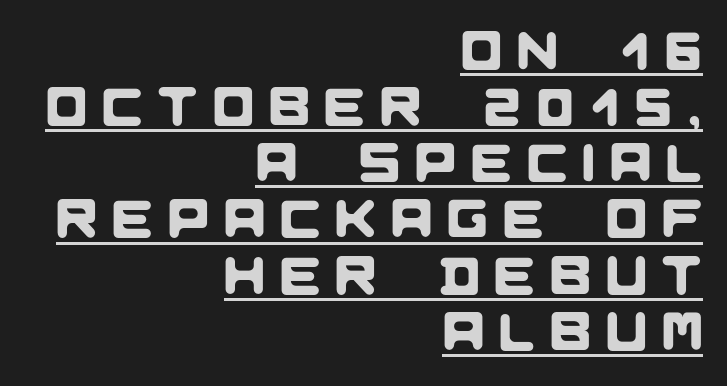
Q: Is the typeface a serif or a sans-serif typeface? A: Sans-serif.
Q: Is the text underlined? A: Yes.
Q: How is the paragraph aligned? A: Right-aligned.
Q: Is the spacing between letters normal or unusually wide? A: Unusually wide.
Q: Is the spacing between lines tight, normal or loose? A: Tight.
Q: Width (condensed, normal, or wide)? A: Normal.
Q: Stroke contrast? A: Low.
Q: x-height? A: Large.
Q: Monospaced? A: No.
